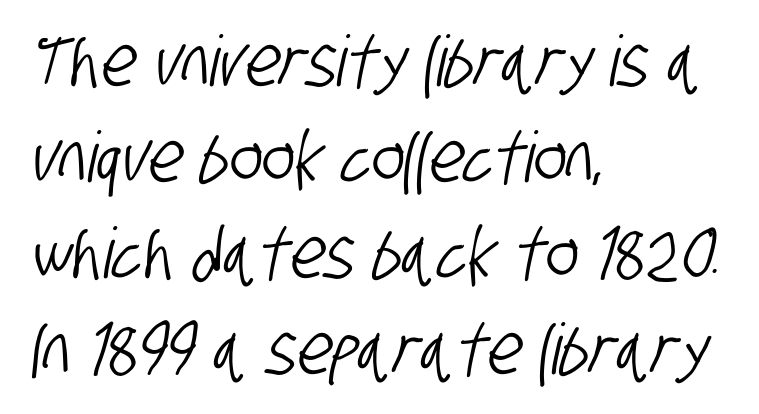
The image shows 70 px condensed sans-serif type; set left-aligned, normal line spacing (1.37x), normal letter spacing, not underlined; low stroke contrast and a large x-height.
